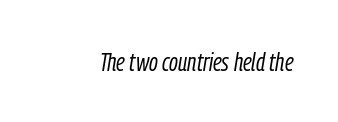
Q: Is the text bold? A: No.
Q: Is the text italic (slanted)? A: Yes, it leans right by about 9 degrees.
Q: Is the text underlined? A: No.
Q: Is the spacing between letters normal or unusually wide? A: Normal.
